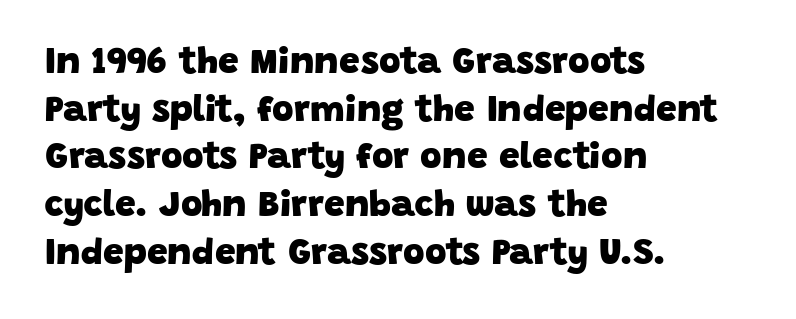
The image shows 37 px heavy sans-serif type; set left-aligned, normal line spacing (1.29x), normal letter spacing, not underlined; low stroke contrast and a large x-height.
